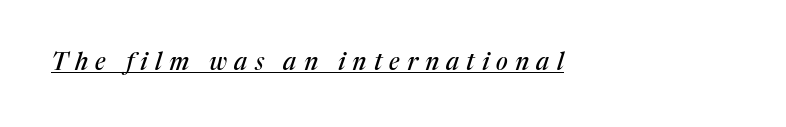
The image shows 24 px text type, italic (leaning right); set left-aligned, unusually wide letter spacing (+0.3 em), underlined.
